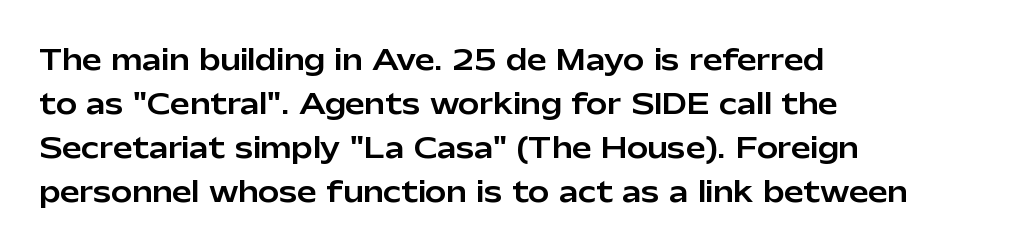
A typesetter would mark this as roman, not italic. The tracking reads as untouched default to a designer's eye. Compared with typical paragraphs, the rows here are spaced about the same. Examine the stroke ends and you'll find no serifs. Plain, unruled lines of type. The ragged edge is on the right, which tells us the setting is flush left.
